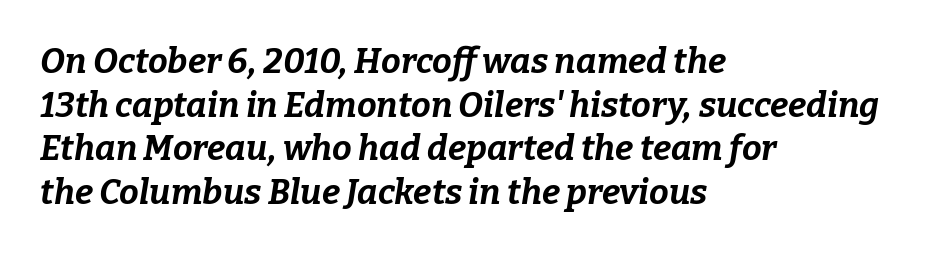
Q: Is the text bold? A: Yes.
Q: Is the text italic (slanted)? A: Yes, it leans right by about 9 degrees.
Q: Is the text underlined? A: No.
Q: How is the paragraph aligned? A: Left-aligned.
Q: Is the spacing between letters normal or unusually wide? A: Normal.
Q: Is the spacing between lines tight, normal or loose? A: Normal.
Q: Width (condensed, normal, or wide)? A: Normal.
Q: Stroke contrast? A: Low.
Q: x-height? A: Medium.
Q: Monospaced? A: No.
